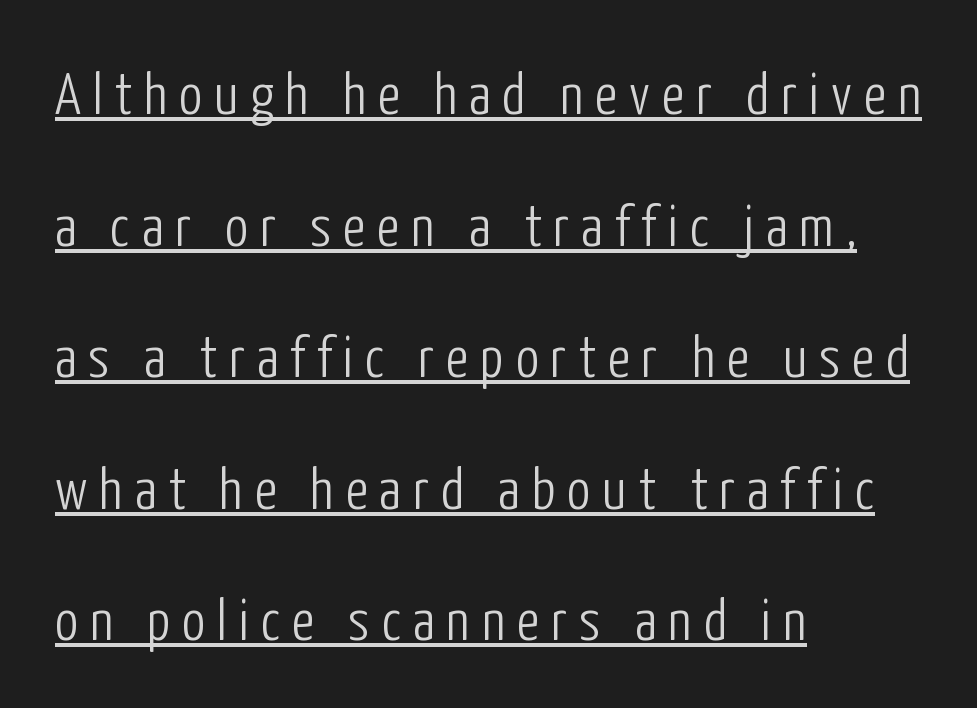
Q: Is the text bold? A: No.
Q: Is the text italic (slanted)? A: No, it is upright.
Q: Is the typeface a serif or a sans-serif typeface? A: Sans-serif.
Q: Is the text underlined? A: Yes.
Q: How is the paragraph aligned? A: Left-aligned.
Q: Is the spacing between letters normal or unusually wide? A: Unusually wide.
Q: Is the spacing between lines tight, normal or loose? A: Loose.
Q: Width (condensed, normal, or wide)? A: Condensed.
Q: Stroke contrast? A: Low.
Q: x-height? A: Medium.
Q: Monospaced? A: No.
